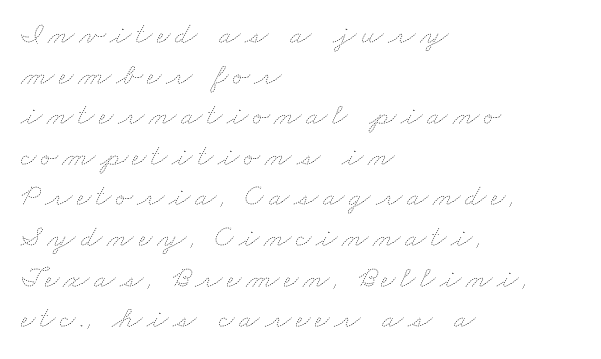
Q: Is the text bold? A: No.
Q: Is the text underlined? A: No.
Q: How is the paragraph aligned? A: Left-aligned.
Q: Is the spacing between lines tight, normal or loose? A: Normal.
Q: Width (condensed, normal, or wide)? A: Wide.
Q: Stroke contrast? A: Low.
Q: x-height? A: Small.
Q: Monospaced? A: No.
